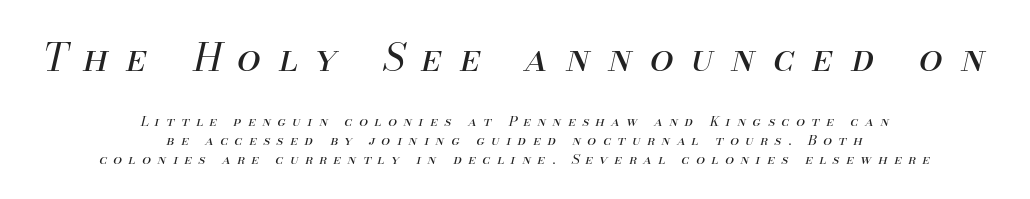
{"italic": "yes", "lean": "right", "slant_degrees": 13, "bold": "no", "weight": "regular", "width": "normal", "stroke_contrast": "medium", "x_height": "small", "monospaced": "no", "underline": "no", "align": "center", "line_spacing": "normal", "line_spacing_ratio": 1.36, "letter_spacing": "wide", "letter_spacing_em": 0.47, "larger_block": "first", "size_ratio": 2.71, "glyph_px": 38}
